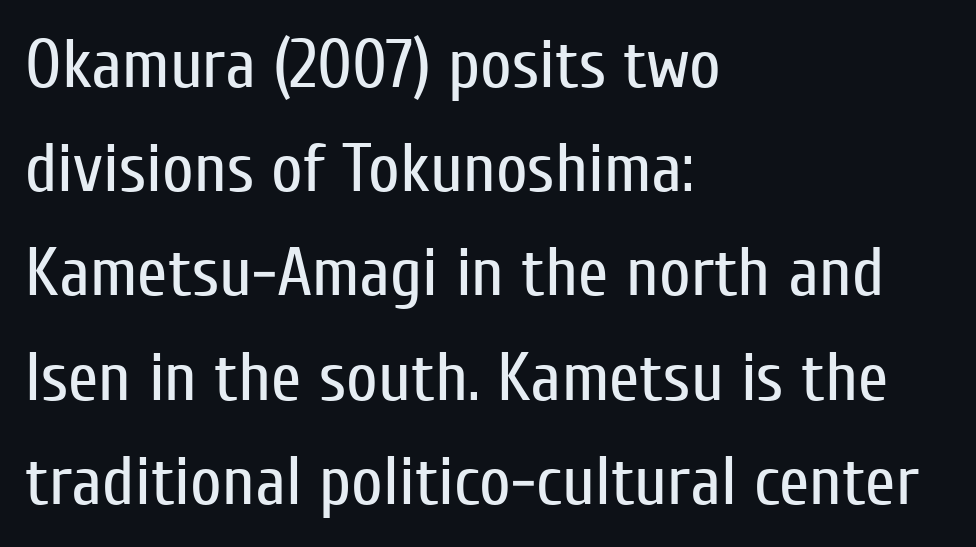
The image shows 69 px regular-weight, condensed sans-serif type, upright; set left-aligned, normal line spacing (1.51x), normal letter spacing, not underlined; low stroke contrast and a medium x-height.
